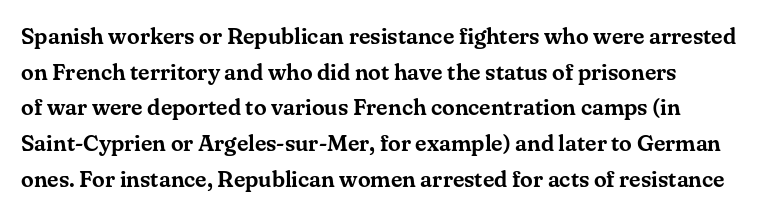
Q: Is the text italic (slanted)? A: No, it is upright.
Q: Is the text underlined? A: No.
Q: Is the spacing between letters normal or unusually wide? A: Normal.
Q: Is the spacing between lines tight, normal or loose? A: Normal.
